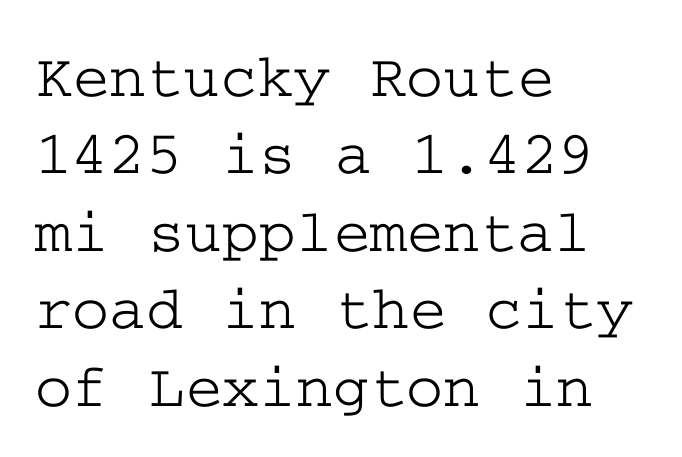
{"serif": "yes", "italic": "no", "width": "wide", "stroke_contrast": "low", "x_height": "medium", "underline": "no", "align": "left", "line_spacing_ratio": 1.23, "letter_spacing": "normal", "letter_spacing_em": 0.0, "glyph_px": 63}
